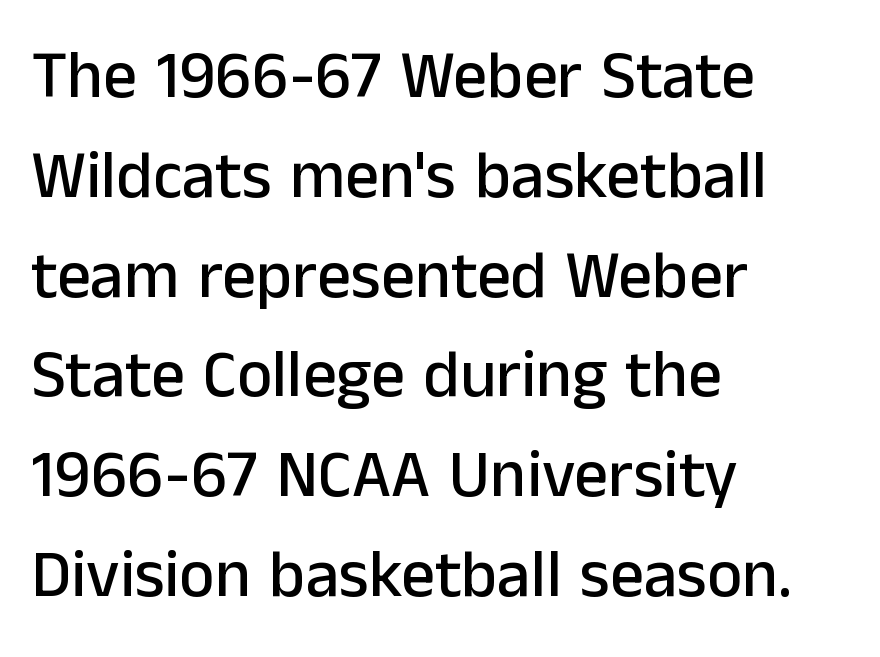
Q: Is the text italic (slanted)? A: No, it is upright.
Q: Is the typeface a serif or a sans-serif typeface? A: Sans-serif.
Q: Is the text underlined? A: No.
Q: How is the paragraph aligned? A: Left-aligned.
Q: Is the spacing between letters normal or unusually wide? A: Normal.
Q: Is the spacing between lines tight, normal or loose? A: Normal.
Q: Width (condensed, normal, or wide)? A: Normal.
Q: Stroke contrast? A: Low.
Q: x-height? A: Medium.
Q: Monospaced? A: No.
